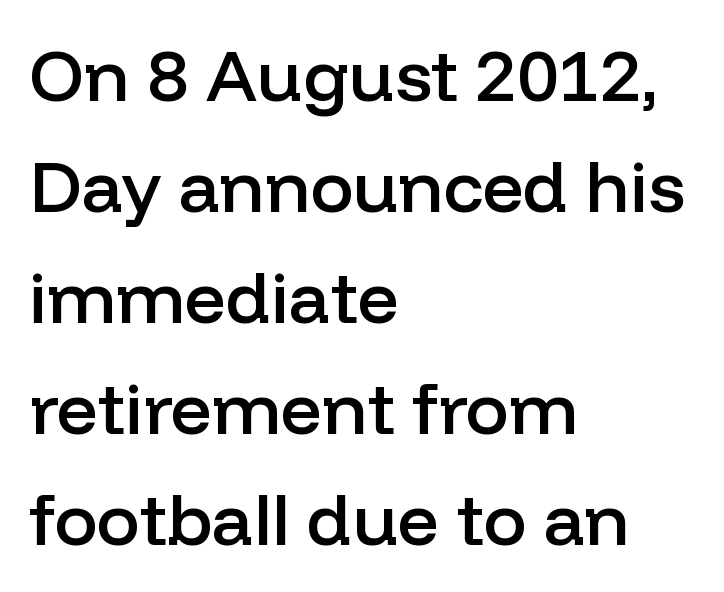
The image shows 72 px semibold sans-serif type, upright; set left-aligned, normal line spacing (1.54x), normal letter spacing, not underlined; low stroke contrast and a medium x-height.
